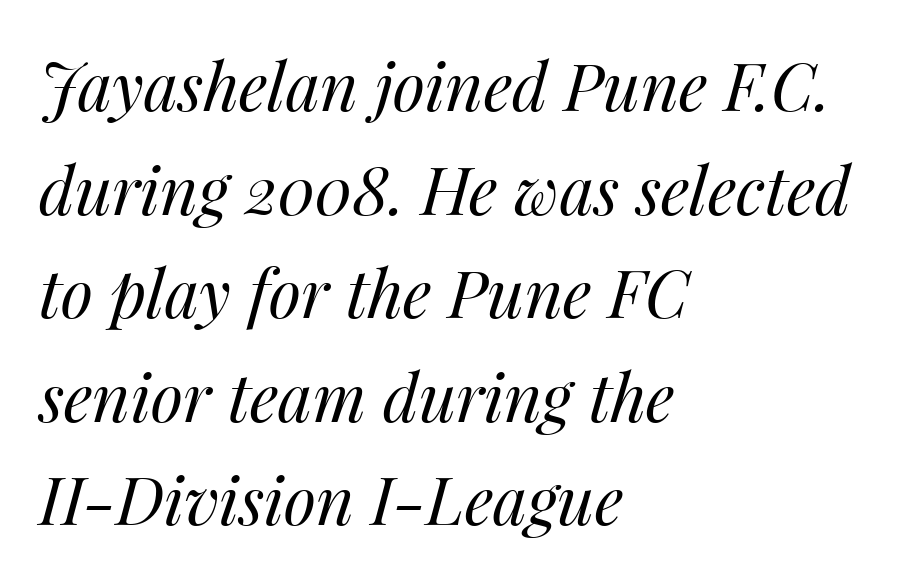
Q: Is the text bold? A: No.
Q: Is the text italic (slanted)? A: Yes, it leans right by about 14 degrees.
Q: Is the text underlined? A: No.
Q: How is the paragraph aligned? A: Left-aligned.
Q: Is the spacing between letters normal or unusually wide? A: Normal.
Q: Is the spacing between lines tight, normal or loose? A: Normal.
Q: Width (condensed, normal, or wide)? A: Normal.
Q: Stroke contrast? A: Medium.
Q: x-height? A: Medium.
Q: Monospaced? A: No.
